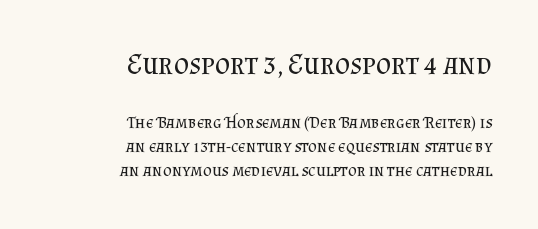
{"serif": "yes", "italic": "no", "bold": "no", "weight": "regular", "width": "normal", "stroke_contrast": "medium", "x_height": "small", "monospaced": "no", "underline": "no", "align": "right", "line_spacing": "normal", "line_spacing_ratio": 1.43, "letter_spacing": "normal", "letter_spacing_em": 0.0, "larger_block": "first", "size_ratio": 1.71, "glyph_px": 29}
